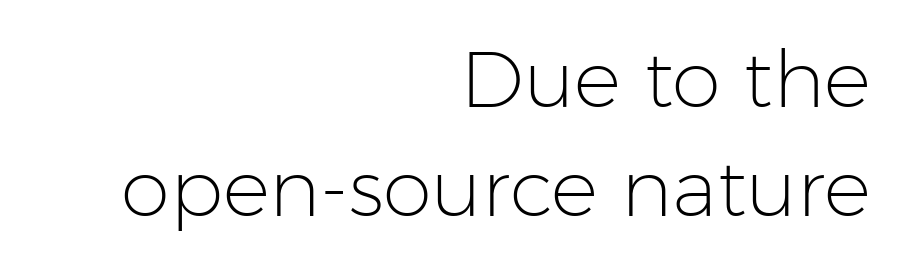
The image shows 79 px light sans-serif type, upright; set right-aligned, normal line spacing (1.38x), normal letter spacing, not underlined; low stroke contrast and a medium x-height.
